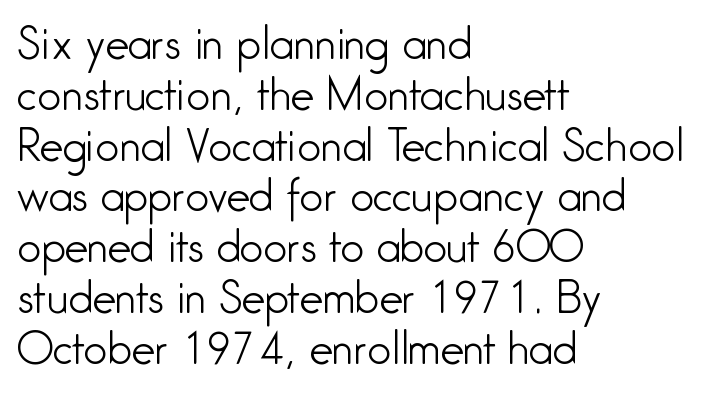
The image shows 42 px light, condensed sans-serif type, upright; set left-aligned, line spacing 1.21x, normal letter spacing, not underlined; low stroke contrast and a medium x-height.
